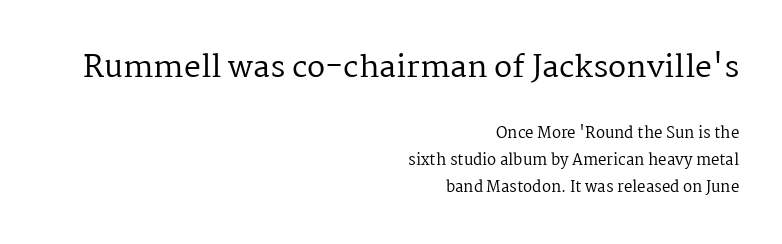
Q: Is the text bold? A: No.
Q: Is the text italic (slanted)? A: No, it is upright.
Q: Is the typeface a serif or a sans-serif typeface? A: Serif.
Q: Is the text underlined? A: No.
Q: How is the paragraph aligned? A: Right-aligned.
Q: Is the spacing between letters normal or unusually wide? A: Normal.
Q: Which block of text is set in a larger size, the first (top) or the second (bottom)? A: The first (top) one.
Q: Width (condensed, normal, or wide)? A: Normal.
Q: Stroke contrast? A: Medium.
Q: x-height? A: Medium.
Q: Monospaced? A: No.
